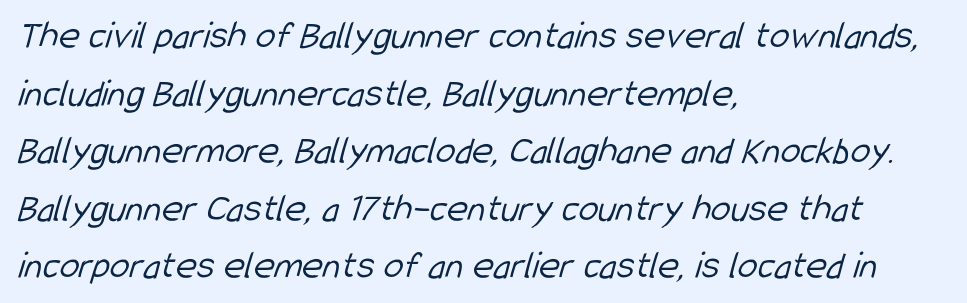
The image shows 40 px light, condensed sans-serif type; set left-aligned, normal line spacing (1.44x), normal letter spacing, not underlined; low stroke contrast and a medium x-height.
